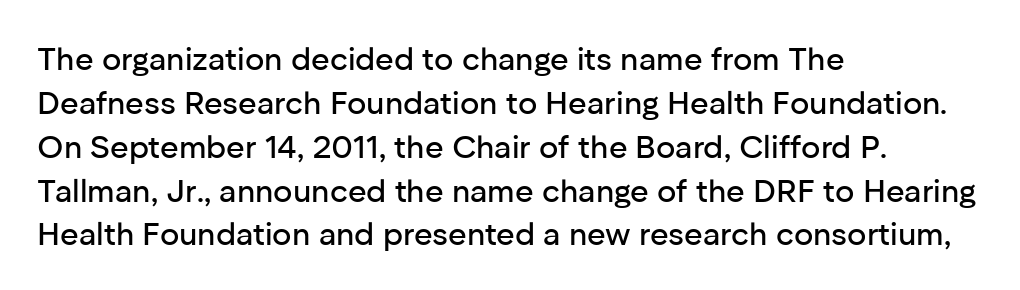
Q: Is the text italic (slanted)? A: No, it is upright.
Q: Is the typeface a serif or a sans-serif typeface? A: Sans-serif.
Q: Is the text underlined? A: No.
Q: How is the paragraph aligned? A: Left-aligned.
Q: Is the spacing between letters normal or unusually wide? A: Normal.
Q: Is the spacing between lines tight, normal or loose? A: Normal.
Q: Width (condensed, normal, or wide)? A: Normal.
Q: Stroke contrast? A: Low.
Q: x-height? A: Medium.
Q: Monospaced? A: No.
